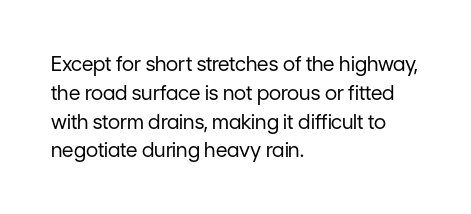
{"italic": "no", "bold": "no", "underline": "no", "align": "left", "line_spacing": "normal", "line_spacing_ratio": 1.44, "letter_spacing": "normal", "letter_spacing_em": 0.0, "glyph_px": 20}
